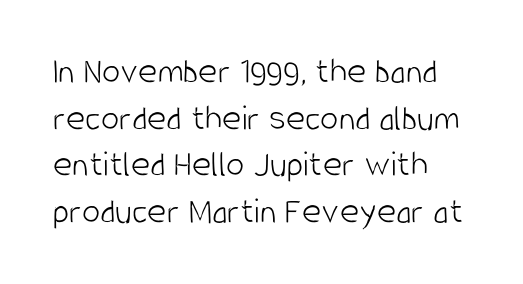
{"serif": "no", "italic": "no", "bold": "no", "weight": "light", "width": "condensed", "stroke_contrast": "low", "x_height": "large", "monospaced": "no", "underline": "no", "align": "left", "line_spacing": "normal", "line_spacing_ratio": 1.26, "letter_spacing": "normal", "letter_spacing_em": 0.0, "glyph_px": 37}
